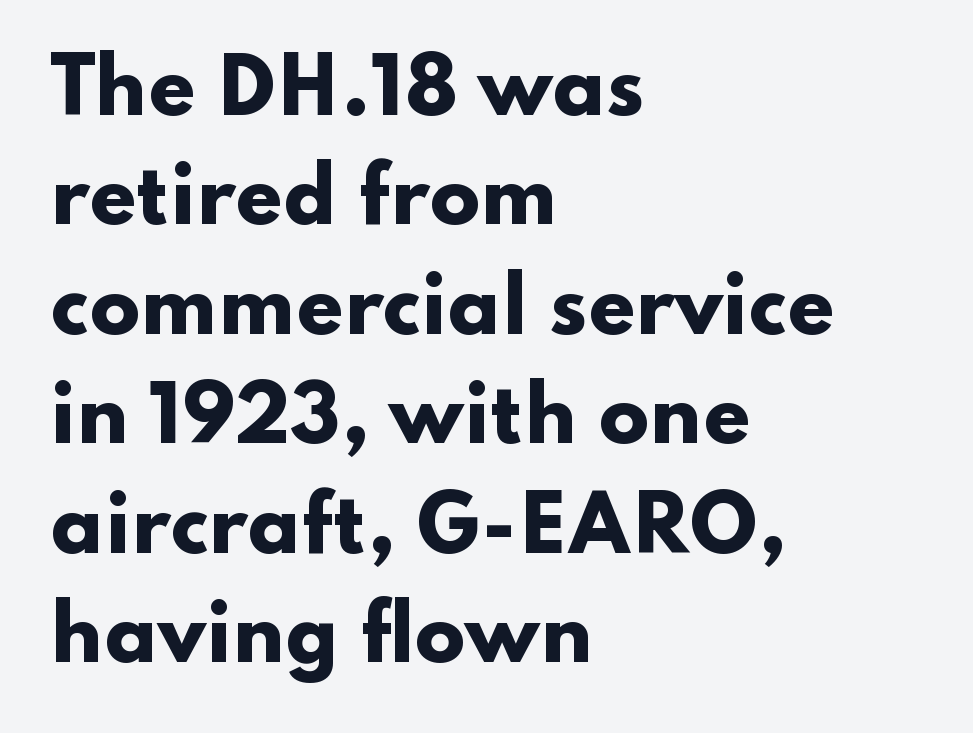
The image shows 75 px heavy, wide sans-serif type, upright; set left-aligned, normal line spacing (1.46x), normal letter spacing, not underlined; low stroke contrast and a small x-height.
